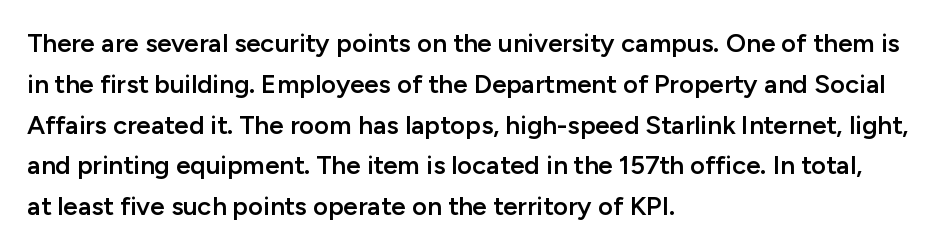
{"italic": "no", "bold": "semi", "underline": "no", "align": "left", "line_spacing": "normal", "line_spacing_ratio": 1.57, "letter_spacing": "normal", "letter_spacing_em": 0.0, "glyph_px": 26}
